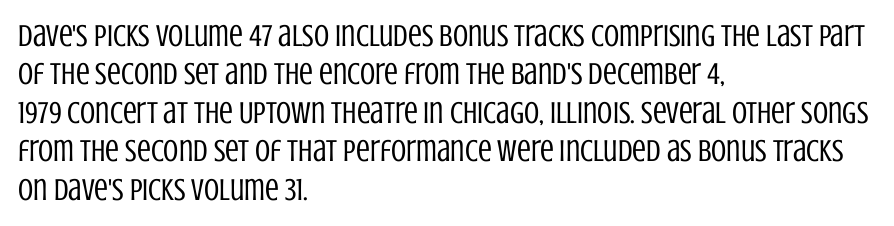
The weight tops out at a normal text grade. This is sans-serif lettering, the kind often seen on screens and signage. Unlike italic type, these characters show no tilt at all. Think of a printed novel: that variable character pitch is what you see here.
